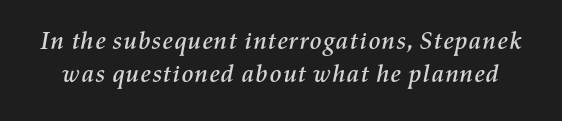
A clean baseline with only descenders dipping below it. Rendered with sloped, italic letterforms. Regarding leading, the lines here are spaced in the standard way. The line texture is even and compact thanks to regular tracking.
